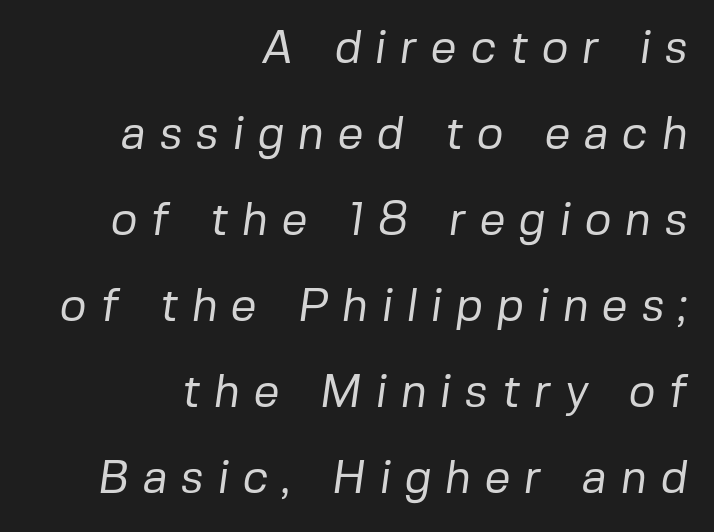
The image shows 46 px regular-weight sans-serif type; set right-aligned, line spacing 1.87x, unusually wide letter spacing (+0.29 em), not underlined; low stroke contrast and a medium x-height.
